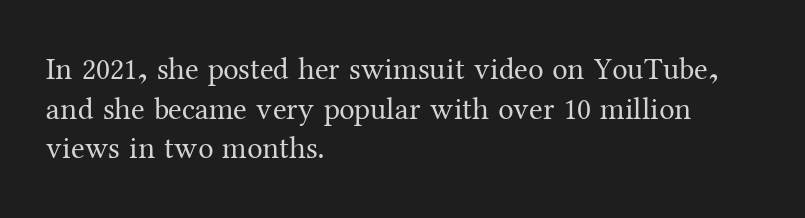
The image shows 31 px regular-weight serif type, upright; set left-aligned, normal line spacing (1.28x), normal letter spacing, not underlined; medium stroke contrast and a medium x-height.
